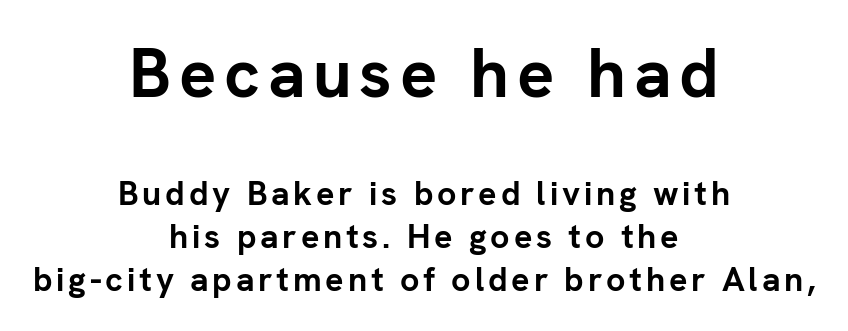
Notice how descenders clear the ascenders below comfortably — that's standard leading. The rag falls on both sides of this text block equally. Stroke terminals: plain, sans-serif. The area under the type is left untouched. The rendering shrinks the type as you move from the upper chunk to the lower.
